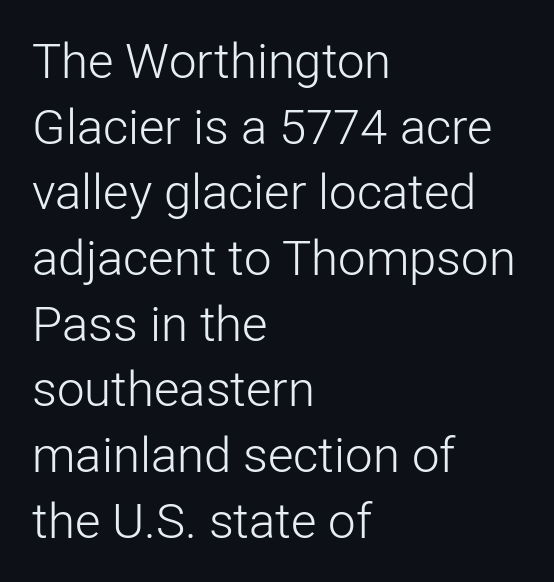
{"serif": "no", "italic": "no", "bold": "no", "weight": "light", "width": "normal", "stroke_contrast": "low", "x_height": "medium", "monospaced": "no", "underline": "no", "align": "left", "line_spacing": "normal", "line_spacing_ratio": 1.34, "letter_spacing": "normal", "letter_spacing_em": 0.0, "glyph_px": 49}
